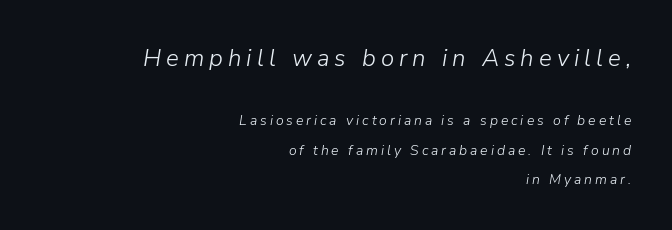
Q: Is the text bold? A: No.
Q: Is the text italic (slanted)? A: Yes, it leans right by about 9 degrees.
Q: Is the text underlined? A: No.
Q: How is the paragraph aligned? A: Right-aligned.
Q: Is the spacing between letters normal or unusually wide? A: Unusually wide.
Q: Is the spacing between lines tight, normal or loose? A: Loose.
Q: Which block of text is set in a larger size, the first (top) or the second (bottom)? A: The first (top) one.
